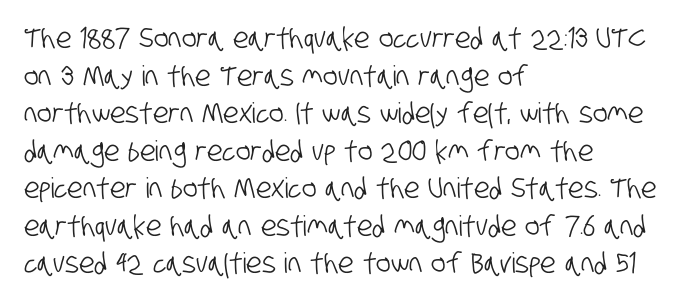
Q: Is the typeface a serif or a sans-serif typeface? A: Sans-serif.
Q: Is the text underlined? A: No.
Q: How is the paragraph aligned? A: Left-aligned.
Q: Is the spacing between letters normal or unusually wide? A: Normal.
Q: Is the spacing between lines tight, normal or loose? A: Normal.
Q: Width (condensed, normal, or wide)? A: Condensed.
Q: Stroke contrast? A: Low.
Q: x-height? A: Large.
Q: Monospaced? A: No.
